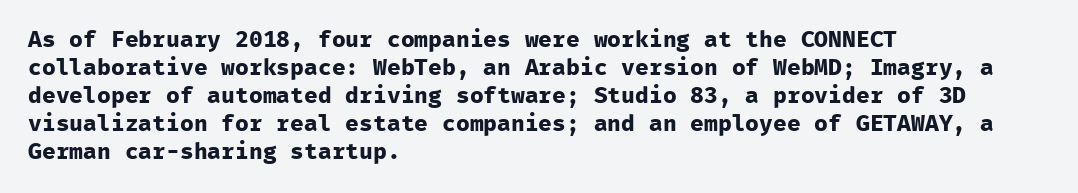
The image shows 23 px bold type, upright; set left-aligned, line spacing 1.22x, normal letter spacing, not underlined.
